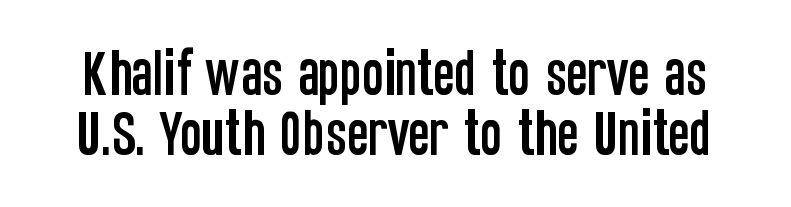
Nope, no serifs anywhere on these letters. Nobody drew a line under any word here. No extra tracking has been applied to these lines. Nope, not italic — everything's standing straight.
